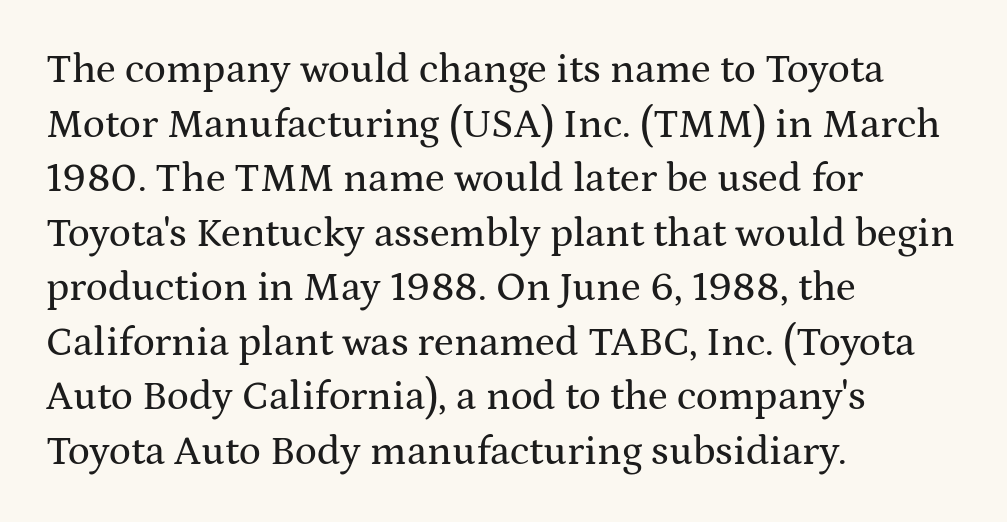
The image shows 41 px wide serif type, upright; set left-aligned, normal line spacing (1.33x), normal letter spacing, not underlined; medium stroke contrast and a medium x-height.
